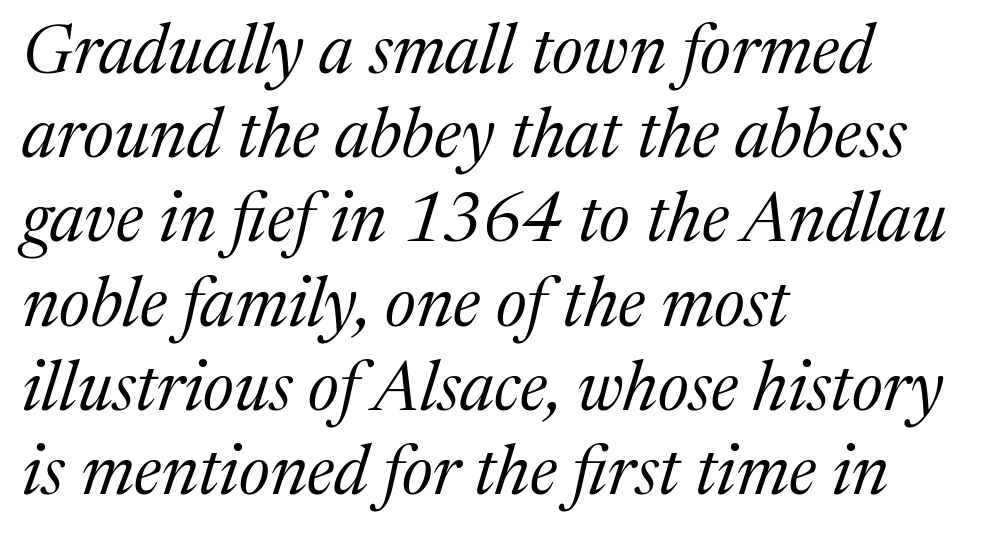
Q: Is the text bold? A: No.
Q: Is the text italic (slanted)? A: Yes, it leans right by about 17 degrees.
Q: Is the typeface a serif or a sans-serif typeface? A: Serif.
Q: Is the text underlined? A: No.
Q: How is the paragraph aligned? A: Left-aligned.
Q: Is the spacing between letters normal or unusually wide? A: Normal.
Q: Width (condensed, normal, or wide)? A: Normal.
Q: Stroke contrast? A: Medium.
Q: x-height? A: Medium.
Q: Monospaced? A: No.
